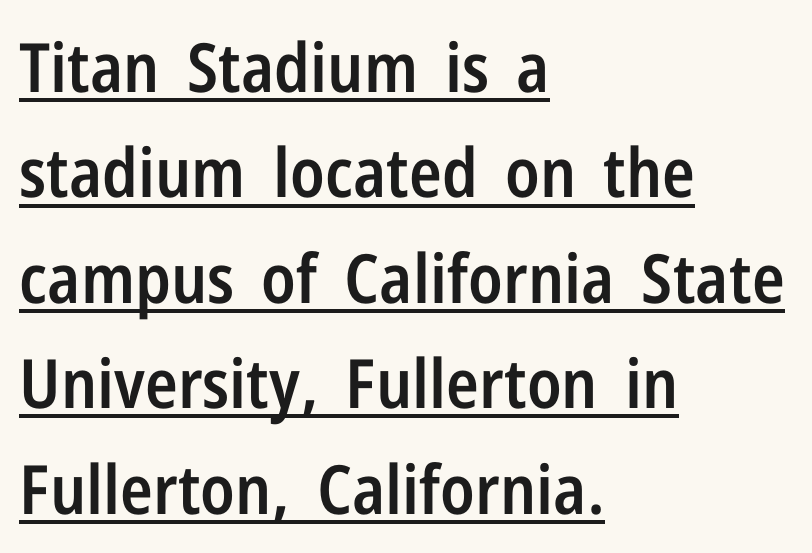
The image shows 68 px semibold, condensed sans-serif type, upright; set left-aligned, normal line spacing (1.55x), normal letter spacing, underlined; low stroke contrast and a medium x-height.
